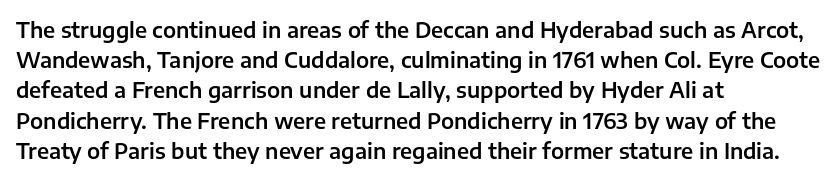
Q: Is the text italic (slanted)? A: No, it is upright.
Q: Is the text underlined? A: No.
Q: How is the paragraph aligned? A: Left-aligned.
Q: Is the spacing between letters normal or unusually wide? A: Normal.
Q: Is the spacing between lines tight, normal or loose? A: Normal.
